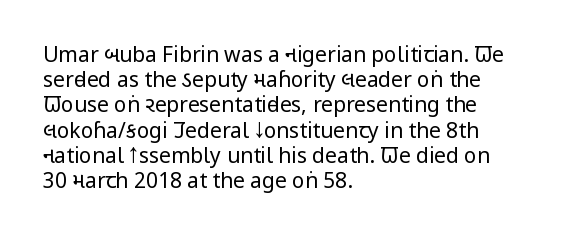
{"italic": "no", "bold": "no", "underline": "no", "align": "left", "line_spacing_ratio": 1.2, "letter_spacing": "normal", "letter_spacing_em": 0.0, "glyph_px": 21}
